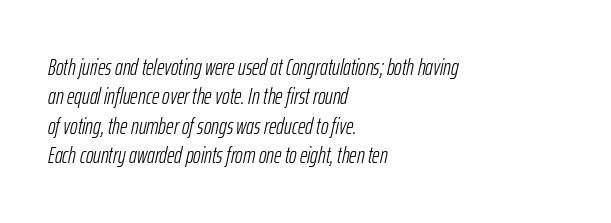
{"italic": "yes", "lean": "right", "slant_degrees": 12, "bold": "no", "underline": "no", "align": "left", "line_spacing": "normal", "line_spacing_ratio": 1.28, "letter_spacing": "normal", "letter_spacing_em": 0.0, "glyph_px": 23}
